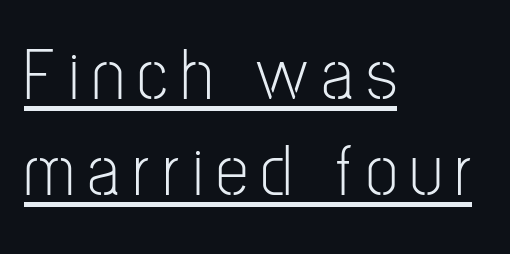
Q: Is the text bold? A: No.
Q: Is the text italic (slanted)? A: No, it is upright.
Q: Is the typeface a serif or a sans-serif typeface? A: Sans-serif.
Q: Is the text underlined? A: Yes.
Q: How is the paragraph aligned? A: Left-aligned.
Q: Is the spacing between lines tight, normal or loose? A: Normal.
Q: Width (condensed, normal, or wide)? A: Condensed.
Q: Stroke contrast? A: Low.
Q: x-height? A: Medium.
Q: Monospaced? A: No.
